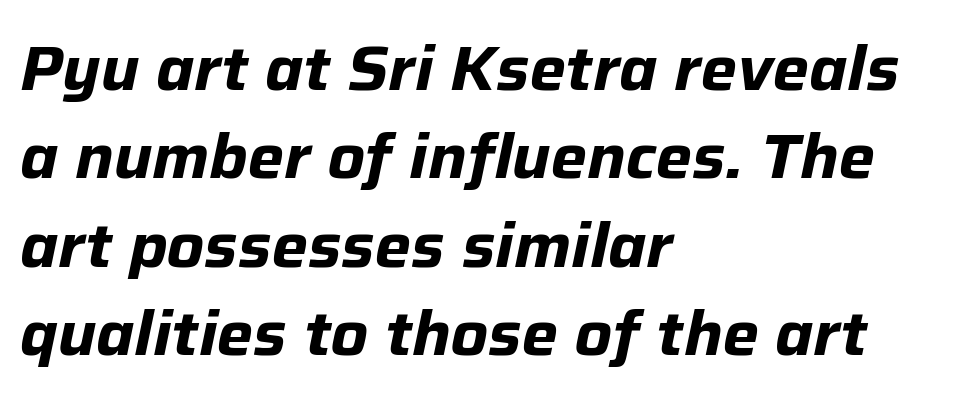
Honestly, there is no underline to notice here at all. A normal amount of white space separates one row of letters from the next. This is heavy type, rendered in bold. Here the glyphs are tracked normally, forming tight word shapes. The passage shown leans; its letterforms are oblique.
